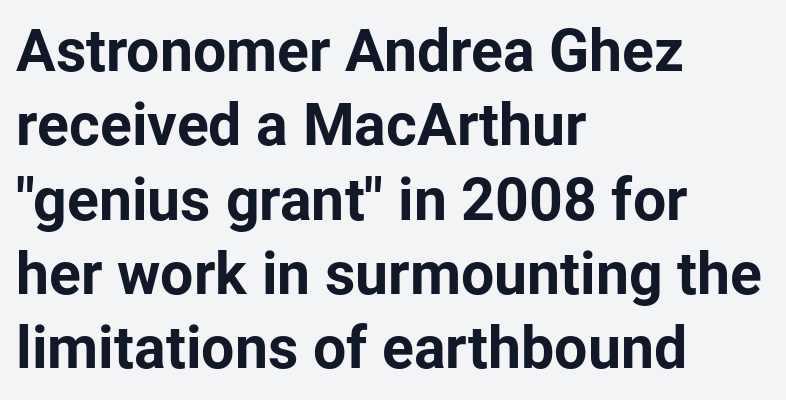
The image shows 59 px bold sans-serif type, upright; set left-aligned, normal line spacing (1.26x), normal letter spacing, not underlined; low stroke contrast and a medium x-height.
